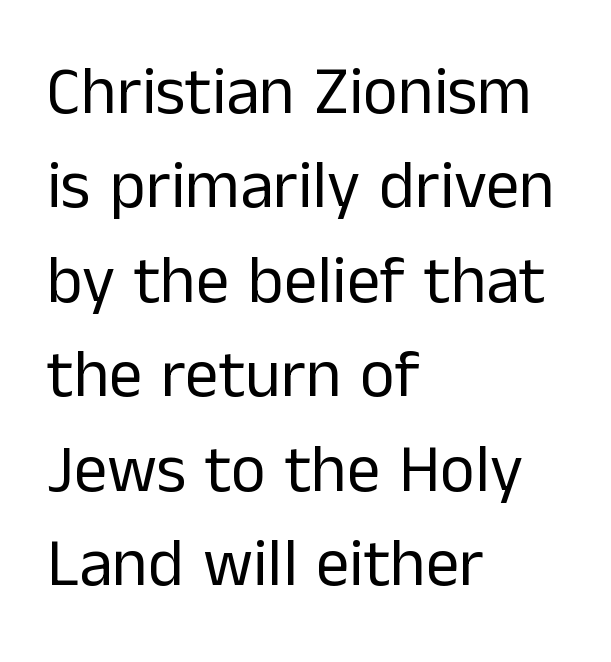
{"serif": "no", "italic": "no", "bold": "no", "weight": "regular", "width": "normal", "stroke_contrast": "low", "x_height": "medium", "monospaced": "no", "underline": "no", "align": "left", "line_spacing": "normal", "line_spacing_ratio": 1.41, "letter_spacing": "normal", "letter_spacing_em": 0.0, "glyph_px": 67}
